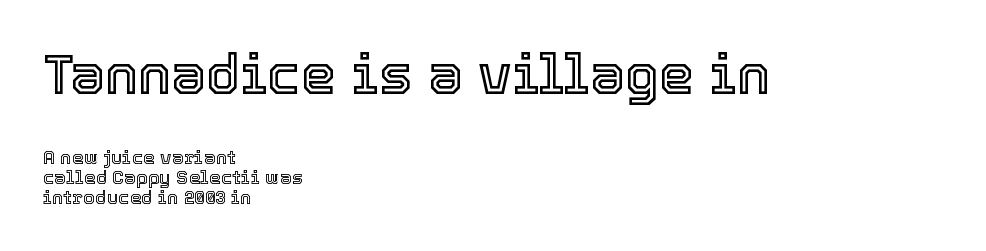
Q: Is the text italic (slanted)? A: No, it is upright.
Q: Is the text underlined? A: No.
Q: How is the paragraph aligned? A: Left-aligned.
Q: Is the spacing between letters normal or unusually wide? A: Normal.
Q: Is the spacing between lines tight, normal or loose? A: Tight.
Q: Which block of text is set in a larger size, the first (top) or the second (bottom)? A: The first (top) one.
Q: Width (condensed, normal, or wide)? A: Normal.
Q: x-height? A: Medium.
Q: Monospaced? A: No.
